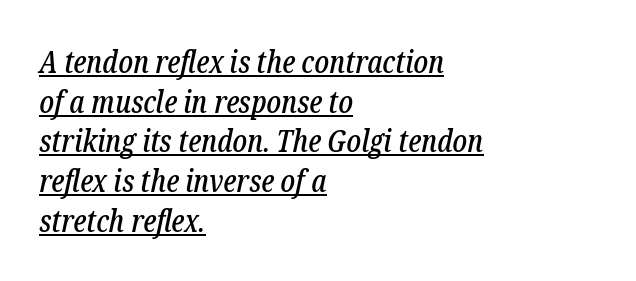
Q: Is the text italic (slanted)? A: Yes, it leans right by about 12 degrees.
Q: Is the typeface a serif or a sans-serif typeface? A: Serif.
Q: Is the text underlined? A: Yes.
Q: How is the paragraph aligned? A: Left-aligned.
Q: Is the spacing between letters normal or unusually wide? A: Normal.
Q: Is the spacing between lines tight, normal or loose? A: Normal.
Q: Width (condensed, normal, or wide)? A: Condensed.
Q: Stroke contrast? A: Low.
Q: x-height? A: Medium.
Q: Monospaced? A: No.
